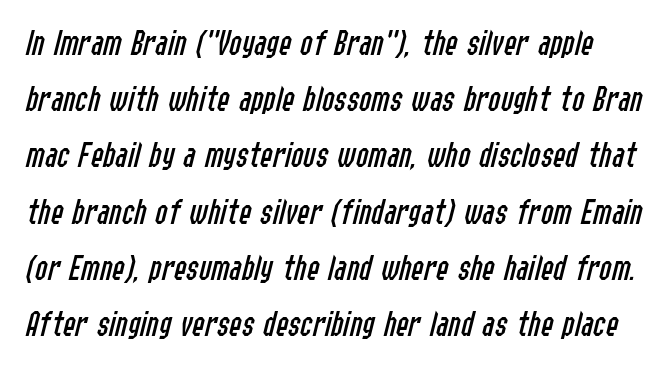
The image shows 37 px regular-weight, condensed type, italic (leaning right); set normal line spacing (1.52x), normal letter spacing, not underlined; low stroke contrast and a medium x-height.
